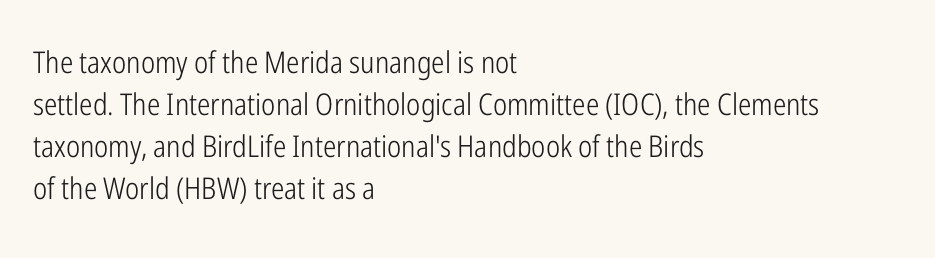
Spacing between characters is what you'd get straight out of the box. Think of a printed novel: that variable character pitch is what you see here. Quick note: not italic, upright. A classic flush-left, rag-right setting is used for this passage. Are there feet on the stems? There aren't — it's a sans.
